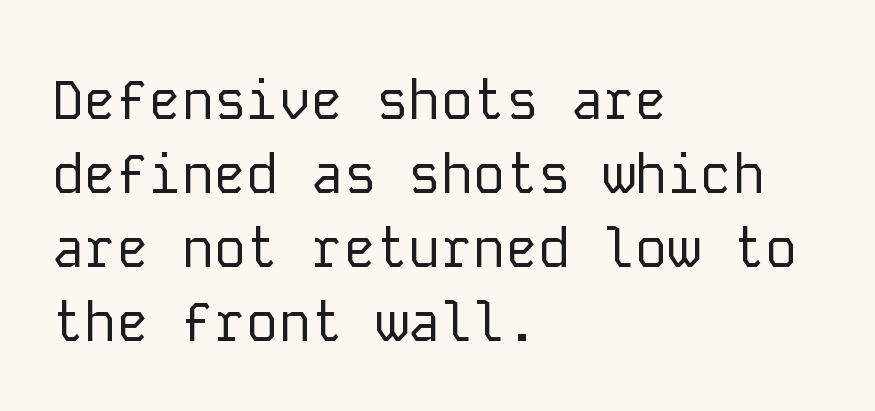
The vertical gap from one line to the next is medium. Notice how the passage keeps a crisp vertical edge on the left only. A roman cut, with each character standing at attention. A typesetter would call this monospace, since all characters share one set width. Stroke thickness stays within the range of a standard reading face or lighter.
